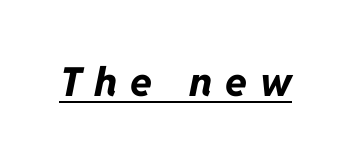
The image shows 40 px bold type, italic (leaning right); set unusually wide letter spacing (+0.32 em), underlined; low stroke contrast and a medium x-height.
